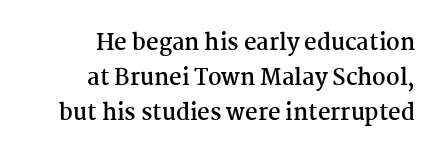
Q: Is the text bold? A: Yes.
Q: Is the text italic (slanted)? A: No, it is upright.
Q: Is the text underlined? A: No.
Q: How is the paragraph aligned? A: Right-aligned.
Q: Is the spacing between letters normal or unusually wide? A: Normal.
Q: Is the spacing between lines tight, normal or loose? A: Normal.
